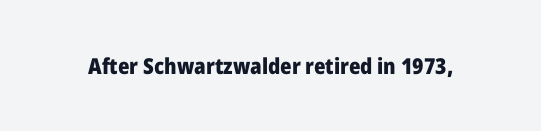
Short note: letters normally spaced. Words float on clear page, feet unadorned. The letters stand upright; this is a roman face. Heavy, bold letterforms.
